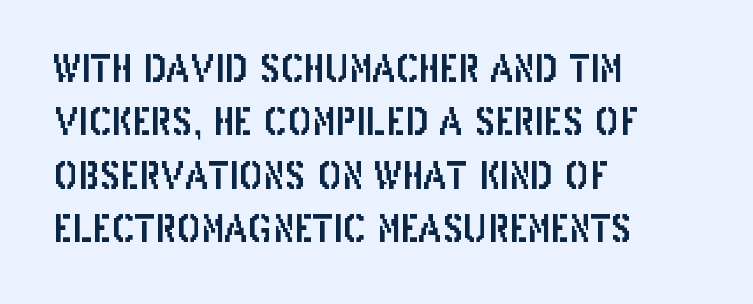
Q: Is the text italic (slanted)? A: No, it is upright.
Q: Is the typeface a serif or a sans-serif typeface? A: Sans-serif.
Q: Is the text underlined? A: No.
Q: How is the paragraph aligned? A: Left-aligned.
Q: Is the spacing between letters normal or unusually wide? A: Normal.
Q: Is the spacing between lines tight, normal or loose? A: Normal.
Q: Width (condensed, normal, or wide)? A: Condensed.
Q: Stroke contrast? A: Low.
Q: x-height? A: Large.
Q: Monospaced? A: No.
